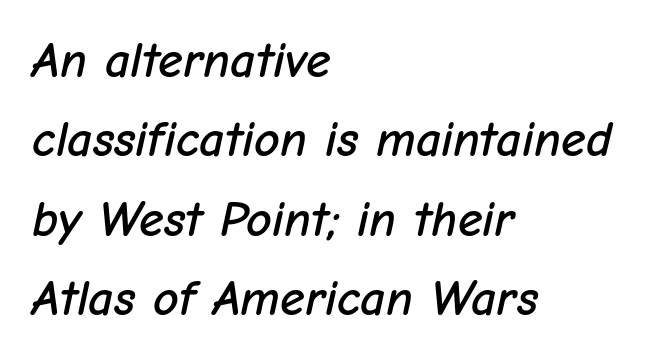
{"italic": "yes", "lean": "right", "slant_degrees": 12, "width": "normal", "stroke_contrast": "low", "x_height": "medium", "monospaced": "no", "underline": "no", "align": "left", "line_spacing": "normal", "line_spacing_ratio": 1.59, "letter_spacing": "normal", "letter_spacing_em": 0.0, "glyph_px": 50}
